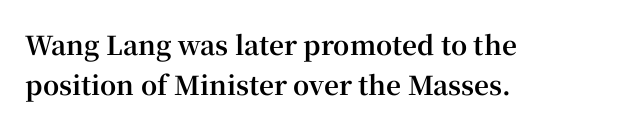
A classic flush-left, rag-right setting is used for this passage. Rows of type keep a routine distance in the vertical direction. Descenders are the only things crossing below the line. The strokes are fattened all the way to bold. Tracking value appears to be zero — textbook default spacing.
